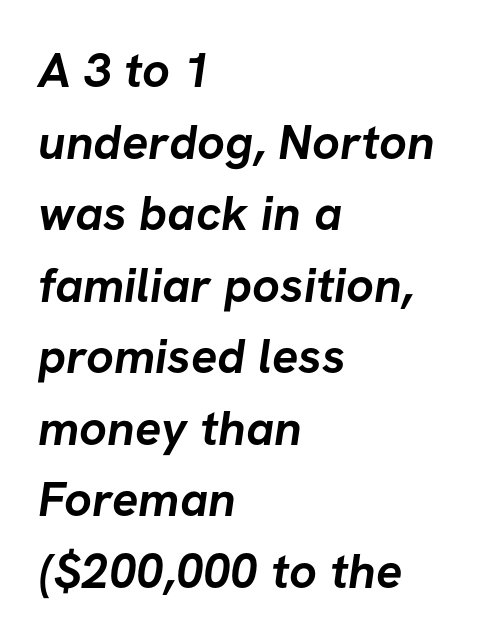
{"serif": "no", "bold": "yes", "weight": "semibold", "width": "normal", "stroke_contrast": "low", "x_height": "medium", "monospaced": "no", "underline": "no", "align": "left", "line_spacing": "normal", "line_spacing_ratio": 1.46, "letter_spacing": "normal", "letter_spacing_em": 0.0, "glyph_px": 49}
